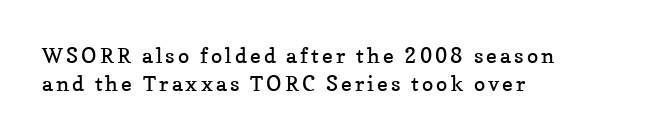
{"italic": "no", "bold": "no", "underline": "no", "align": "left", "line_spacing": "normal", "line_spacing_ratio": 1.31, "glyph_px": 21}
